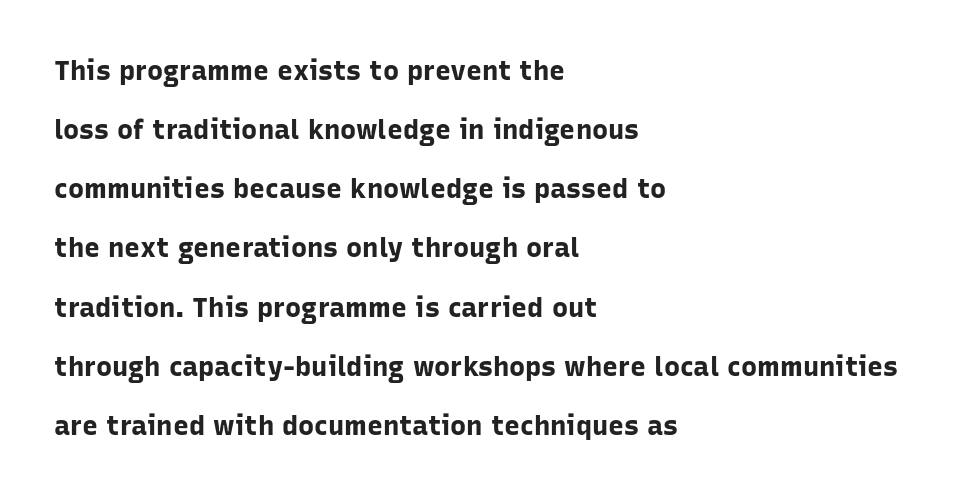
The image shows 27 px bold type, upright; set left-aligned, loose line spacing (2.19x), normal letter spacing, not underlined.
